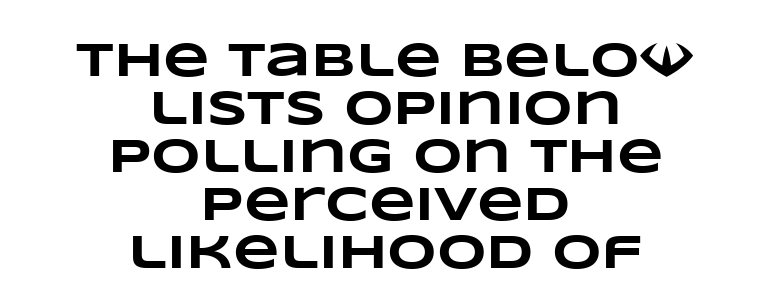
{"bold": "yes", "weight": "heavy", "width": "wide", "stroke_contrast": "low", "x_height": "large", "monospaced": "no", "underline": "no", "align": "center", "line_spacing": "tight", "line_spacing_ratio": 1.0, "letter_spacing": "normal", "letter_spacing_em": 0.0, "glyph_px": 48}
